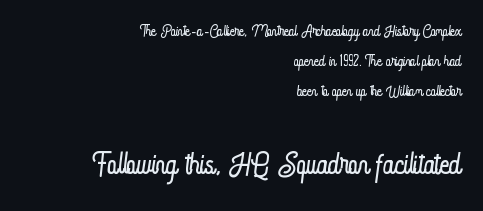
The image shows 42 px light, condensed type; set right-aligned, normal line spacing (1.43x), normal letter spacing, not underlined; the second (bottom) block is 2.0x larger; low stroke contrast and a small x-height.
